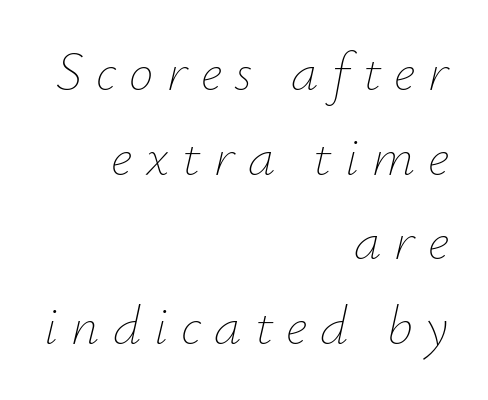
Q: Is the text bold? A: No.
Q: Is the text italic (slanted)? A: Yes, it leans right by about 12 degrees.
Q: Is the text underlined? A: No.
Q: How is the paragraph aligned? A: Right-aligned.
Q: Is the spacing between letters normal or unusually wide? A: Unusually wide.
Q: Is the spacing between lines tight, normal or loose? A: Normal.
Q: Width (condensed, normal, or wide)? A: Normal.
Q: Stroke contrast? A: Low.
Q: x-height? A: Small.
Q: Monospaced? A: No.
